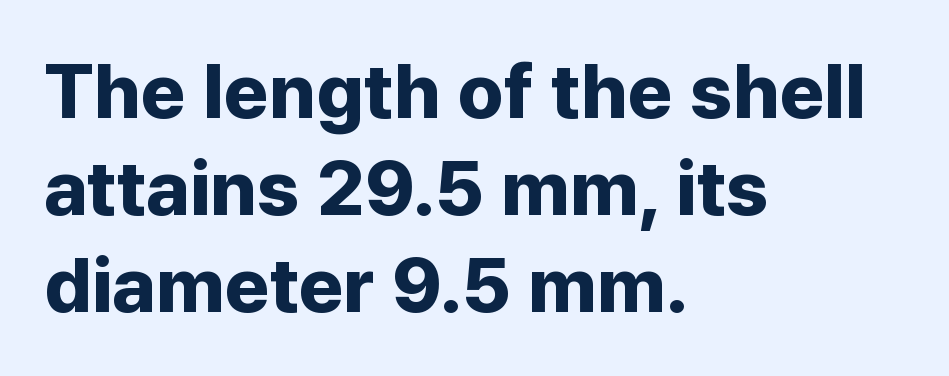
Q: Is the text bold? A: Yes.
Q: Is the text italic (slanted)? A: No, it is upright.
Q: Is the typeface a serif or a sans-serif typeface? A: Sans-serif.
Q: Is the text underlined? A: No.
Q: How is the paragraph aligned? A: Left-aligned.
Q: Is the spacing between letters normal or unusually wide? A: Normal.
Q: Is the spacing between lines tight, normal or loose? A: Normal.
Q: Width (condensed, normal, or wide)? A: Normal.
Q: Stroke contrast? A: Low.
Q: x-height? A: Medium.
Q: Monospaced? A: No.
